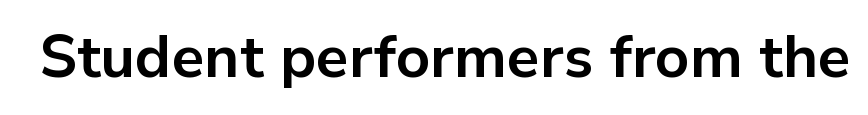
Q: Is the text bold? A: Yes.
Q: Is the text italic (slanted)? A: No, it is upright.
Q: Is the typeface a serif or a sans-serif typeface? A: Sans-serif.
Q: Is the text underlined? A: No.
Q: Is the spacing between letters normal or unusually wide? A: Normal.
Q: Width (condensed, normal, or wide)? A: Normal.
Q: Stroke contrast? A: Low.
Q: x-height? A: Medium.
Q: Monospaced? A: No.
